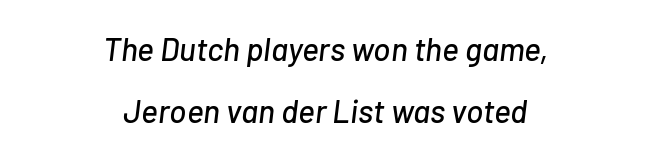
Q: Is the text italic (slanted)? A: Yes, it leans right by about 7 degrees.
Q: Is the text underlined? A: No.
Q: How is the paragraph aligned? A: Centered.
Q: Is the spacing between letters normal or unusually wide? A: Normal.
Q: Is the spacing between lines tight, normal or loose? A: Loose.
Q: Width (condensed, normal, or wide)? A: Normal.
Q: Stroke contrast? A: Low.
Q: x-height? A: Medium.
Q: Monospaced? A: No.
